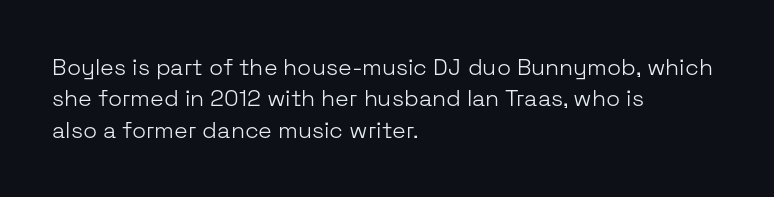
{"italic": "no", "bold": "no", "underline": "no", "align": "left", "line_spacing": "normal", "line_spacing_ratio": 1.36, "letter_spacing": "normal", "letter_spacing_em": 0.0, "glyph_px": 23}
